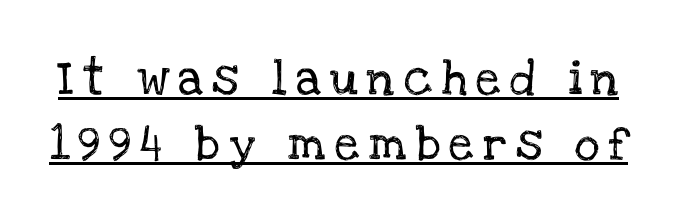
The lettering holds an erect, upright posture throughout. Do the characters align in a grid? No, the font is proportional. In designer terms, the underline attribute is active on this setting. Is this a sans? No — the strokes have serifs. Look at the tracking — it's clearly loosened, letters drifting apart.
